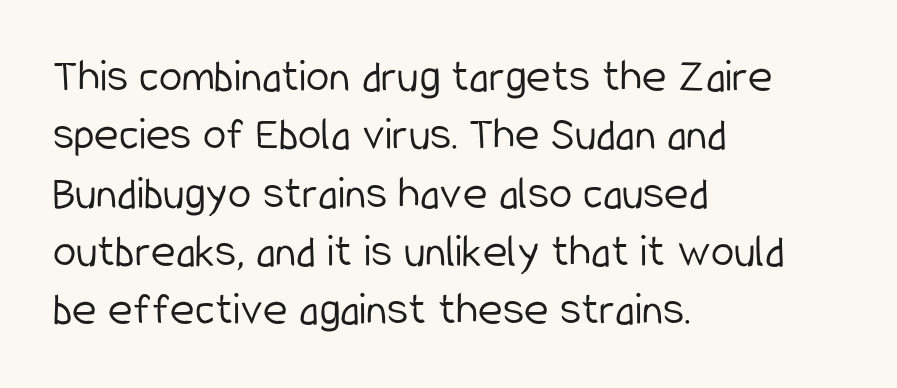
{"serif": "no", "italic": "no", "bold": "no", "weight": "light", "width": "condensed", "stroke_contrast": "low", "x_height": "medium", "monospaced": "no", "underline": "no", "align": "left", "line_spacing_ratio": 1.24, "letter_spacing": "normal", "letter_spacing_em": 0.0, "glyph_px": 47}
